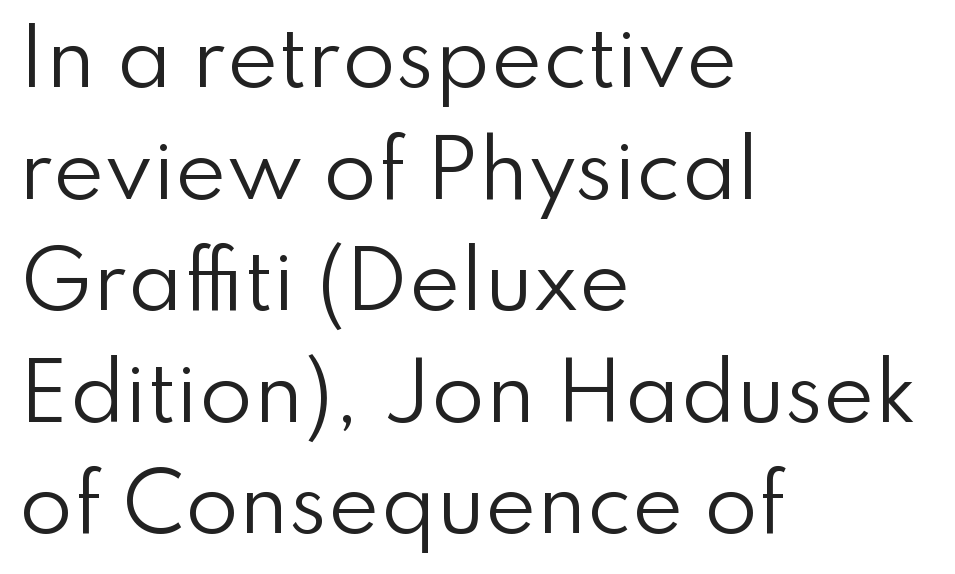
Q: Is the text bold? A: No.
Q: Is the text italic (slanted)? A: No, it is upright.
Q: Is the typeface a serif or a sans-serif typeface? A: Sans-serif.
Q: Is the text underlined? A: No.
Q: How is the paragraph aligned? A: Left-aligned.
Q: Is the spacing between letters normal or unusually wide? A: Normal.
Q: Is the spacing between lines tight, normal or loose? A: Normal.
Q: Width (condensed, normal, or wide)? A: Normal.
Q: Stroke contrast? A: Low.
Q: x-height? A: Small.
Q: Monospaced? A: No.
